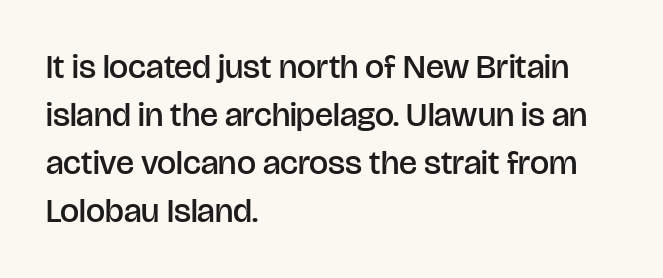
Q: Is the text bold? A: Semi-bold.
Q: Is the text italic (slanted)? A: No, it is upright.
Q: Is the typeface a serif or a sans-serif typeface? A: Sans-serif.
Q: Is the text underlined? A: No.
Q: How is the paragraph aligned? A: Left-aligned.
Q: Is the spacing between letters normal or unusually wide? A: Normal.
Q: Is the spacing between lines tight, normal or loose? A: Normal.
Q: Width (condensed, normal, or wide)? A: Normal.
Q: Stroke contrast? A: Low.
Q: x-height? A: Large.
Q: Monospaced? A: No.
